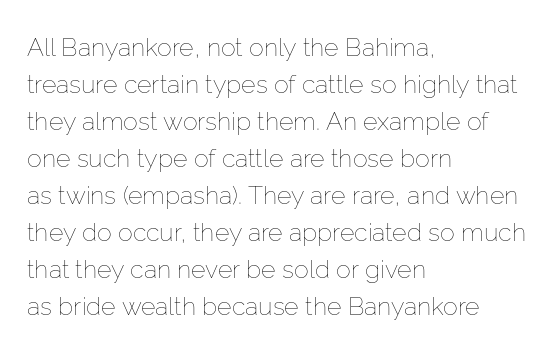
{"italic": "no", "bold": "no", "underline": "no", "align": "left", "line_spacing": "normal", "line_spacing_ratio": 1.48, "letter_spacing": "normal", "letter_spacing_em": 0.0, "glyph_px": 25}
